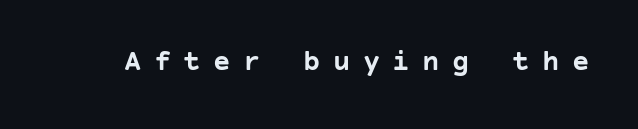
The image shows 29 px semibold sans-serif type, upright; set unusually wide letter spacing (+0.43 em), not underlined; low stroke contrast and a large x-height.
